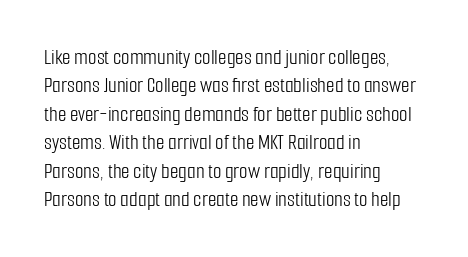
Q: Is the text bold? A: No.
Q: Is the text italic (slanted)? A: No, it is upright.
Q: Is the text underlined? A: No.
Q: How is the paragraph aligned? A: Left-aligned.
Q: Is the spacing between letters normal or unusually wide? A: Normal.
Q: Is the spacing between lines tight, normal or loose? A: Normal.
